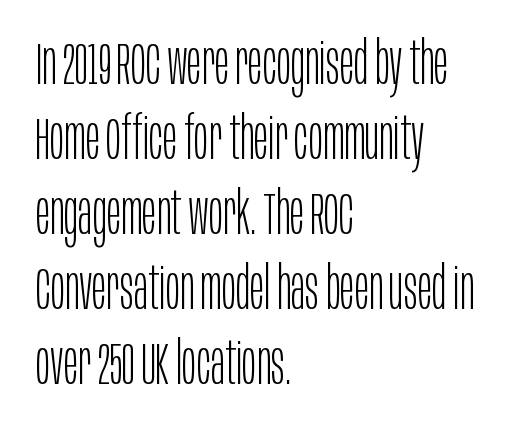
Q: Is the text bold? A: No.
Q: Is the text italic (slanted)? A: No, it is upright.
Q: Is the typeface a serif or a sans-serif typeface? A: Sans-serif.
Q: Is the text underlined? A: No.
Q: How is the paragraph aligned? A: Left-aligned.
Q: Is the spacing between letters normal or unusually wide? A: Normal.
Q: Is the spacing between lines tight, normal or loose? A: Normal.
Q: Width (condensed, normal, or wide)? A: Condensed.
Q: Stroke contrast? A: Low.
Q: x-height? A: Large.
Q: Monospaced? A: No.
